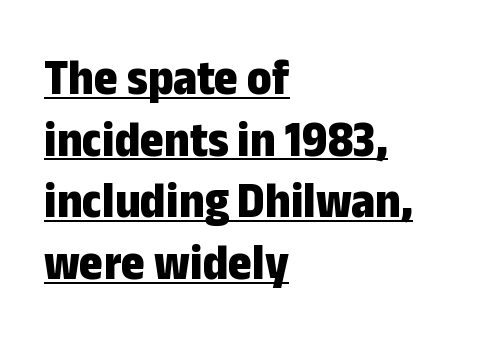
The image shows 51 px bold, condensed sans-serif type, upright; set left-aligned, line spacing 1.21x, normal letter spacing, underlined; low stroke contrast and a medium x-height.
